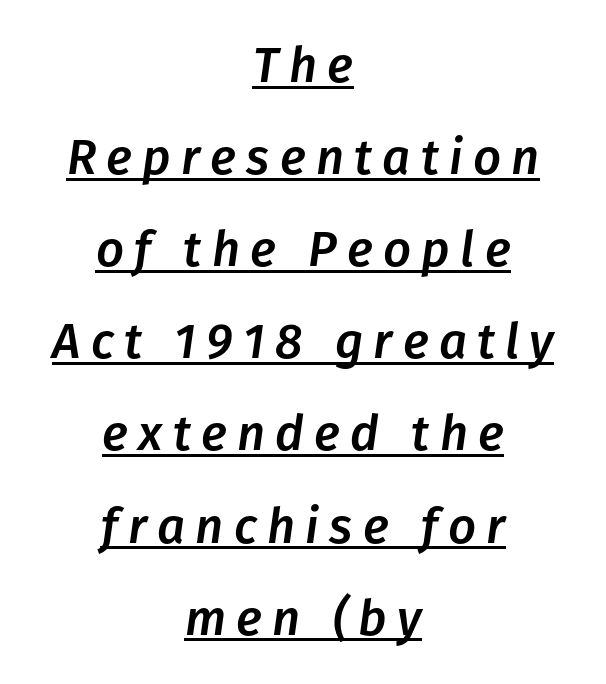
Tracking value appears strongly positive — letters spread wide. Each letter keeps its own natural width here, so spacing adapts to shape. The letters are slanted; this is an italic face. This sample is center-justified, so both line endings float freely. Caption: lettering with a line underneath.
